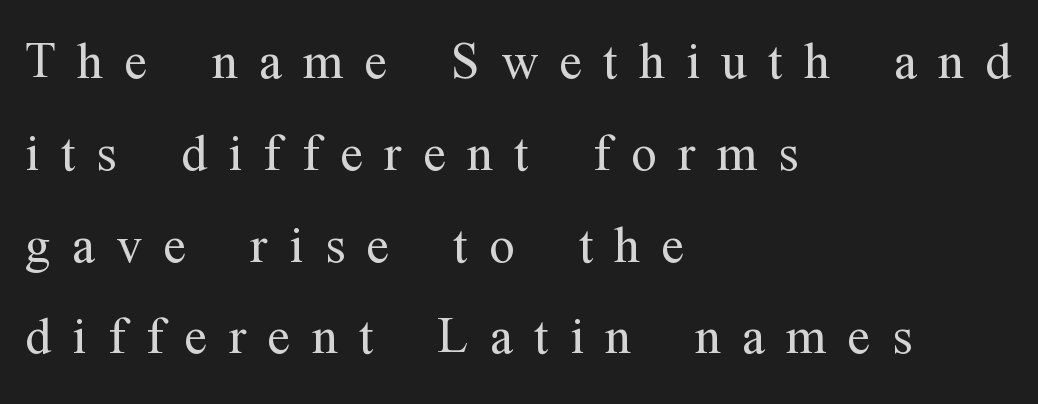
The image shows 67 px light, condensed serif type, upright; set left-aligned, normal line spacing (1.37x), unusually wide letter spacing (+0.32 em), not underlined; medium stroke contrast and a medium x-height.
